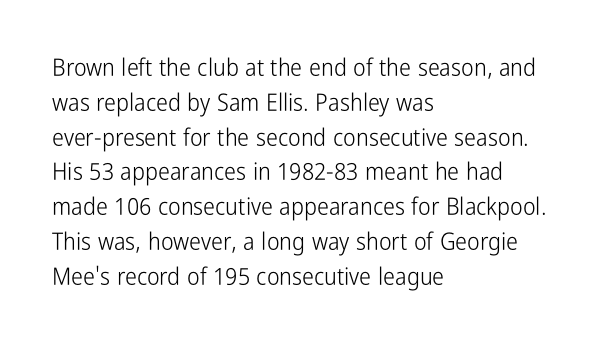
Summary of weight: not heavy and not bold. The passage shown stacks its lines at a standard gap. Upright lettering throughout. Tracking value appears to be zero — textbook default spacing.
